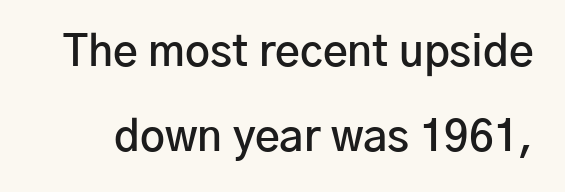
The image shows 43 px semibold sans-serif type, upright; set loose line spacing (1.98x), normal letter spacing, not underlined; low stroke contrast and a medium x-height.
